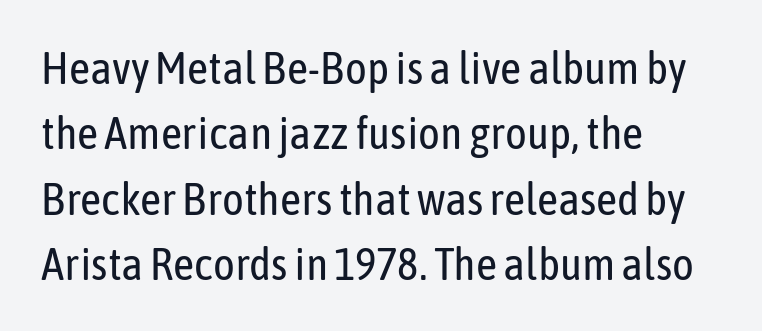
{"serif": "no", "italic": "no", "bold": "no", "weight": "regular", "width": "condensed", "stroke_contrast": "low", "x_height": "medium", "monospaced": "no", "underline": "no", "align": "left", "line_spacing": "normal", "line_spacing_ratio": 1.42, "letter_spacing": "normal", "letter_spacing_em": 0.0, "glyph_px": 46}
